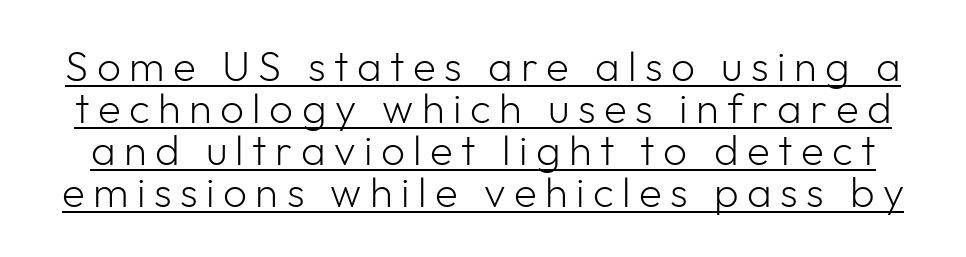
{"serif": "no", "italic": "no", "bold": "no", "weight": "light", "width": "normal", "stroke_contrast": "low", "x_height": "medium", "monospaced": "no", "underline": "yes", "line_spacing": "tight", "line_spacing_ratio": 1.0, "letter_spacing": "wide", "letter_spacing_em": 0.2, "glyph_px": 42}
